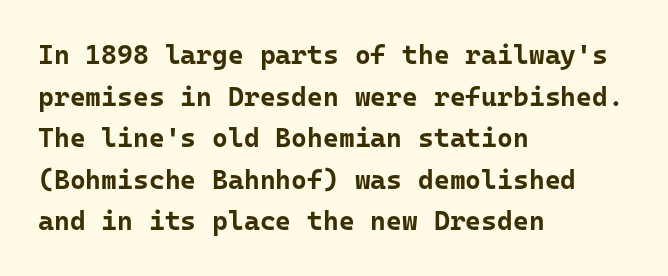
The image shows 27 px bold type, upright; set left-aligned, normal line spacing (1.54x), normal letter spacing, not underlined.
